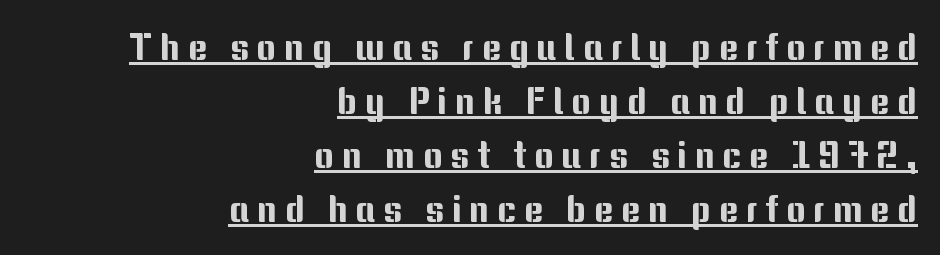
Q: Is the text italic (slanted)? A: No, it is upright.
Q: Is the typeface a serif or a sans-serif typeface? A: Sans-serif.
Q: Is the text underlined? A: Yes.
Q: How is the paragraph aligned? A: Right-aligned.
Q: Is the spacing between letters normal or unusually wide? A: Unusually wide.
Q: Is the spacing between lines tight, normal or loose? A: Normal.
Q: Width (condensed, normal, or wide)? A: Normal.
Q: Stroke contrast? A: Medium.
Q: x-height? A: Medium.
Q: Monospaced? A: No.
